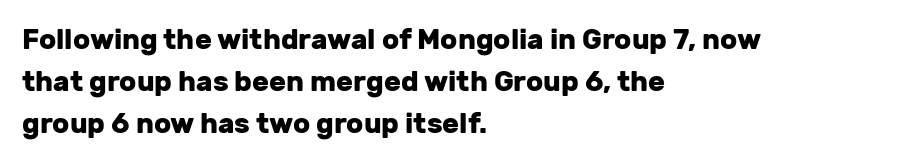
Normally led — the rows are evenly, conventionally spaced. A roman cut, with each character standing at attention. Each word holds together tightly as a unit, with standard inter-letter gaps. Unlike a traditional serif, this face leaves its strokes unadorned.
